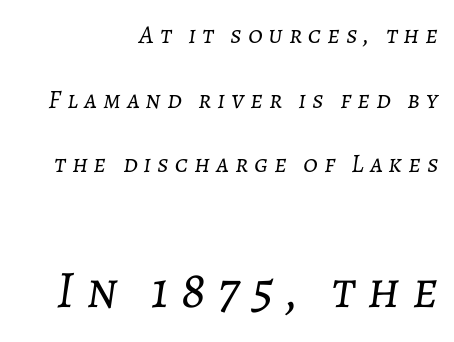
Q: Is the text bold? A: No.
Q: Is the text italic (slanted)? A: Yes, it leans right by about 7 degrees.
Q: Is the text underlined? A: No.
Q: How is the paragraph aligned? A: Right-aligned.
Q: Is the spacing between letters normal or unusually wide? A: Unusually wide.
Q: Is the spacing between lines tight, normal or loose? A: Loose.
Q: Which block of text is set in a larger size, the first (top) or the second (bottom)? A: The second (bottom) one.
Q: Width (condensed, normal, or wide)? A: Normal.
Q: Stroke contrast? A: Low.
Q: x-height? A: Medium.
Q: Monospaced? A: No.
